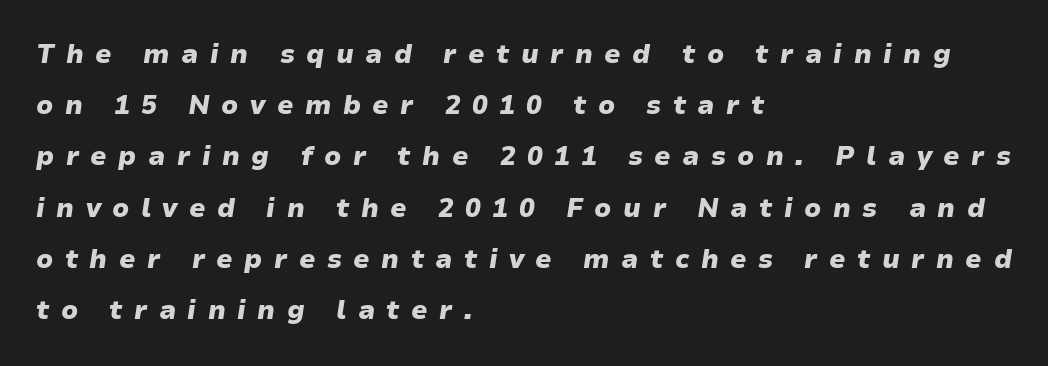
Strong, thick strokes mark this as bold type. Does the copy run flush right? No — it runs flush left. The designer dialed line spacing up above the default. Lines of text with bare space underneath. The font's italic variant was chosen for this text.
